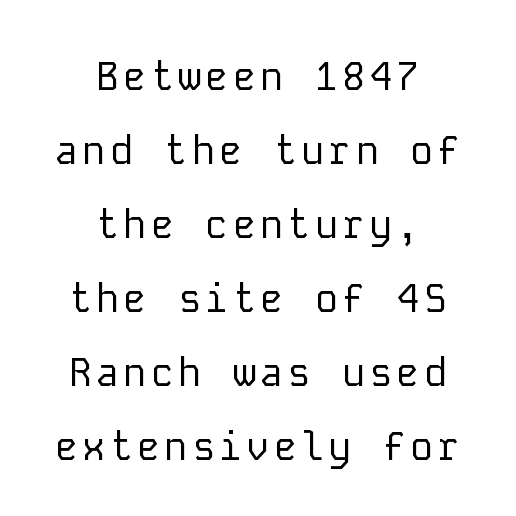
The rag falls on both sides of this text block equally. How would I describe the line gaps? Wide and relaxed. Stroke mass is kept to a normal reading level or below. Are there feet on the stems? There aren't — it's a sans.
